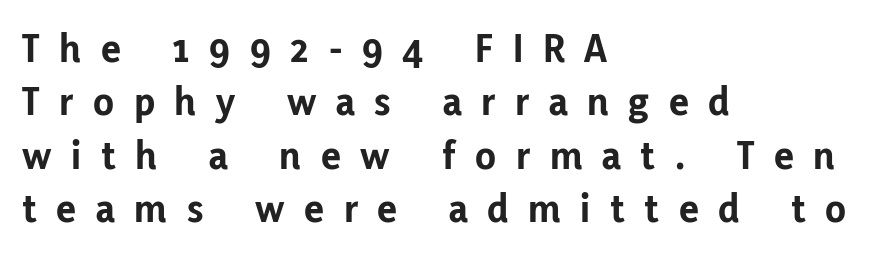
The type family on display is of the sans-serif kind. The block of text has a typical density, with ordinary space between rows. How heavy is the stroke? Heavy — this is a bold. A typesetter would call this proportional, since set widths differ per character.
